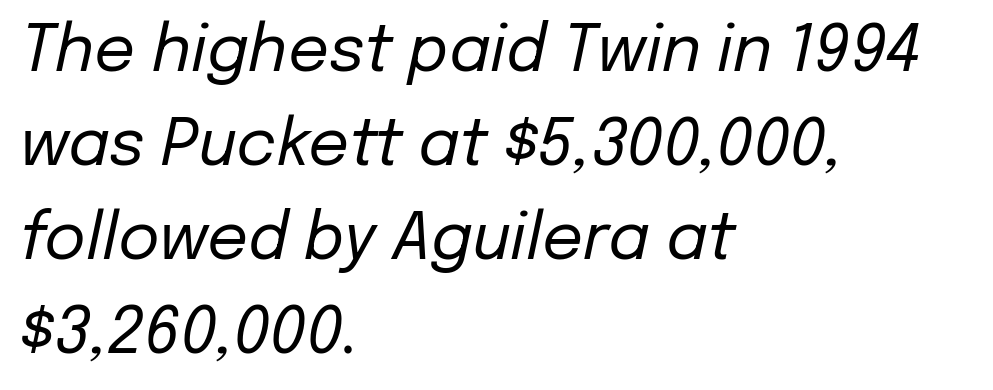
Q: Is the text bold? A: No.
Q: Is the text italic (slanted)? A: Yes, it leans right by about 12 degrees.
Q: Is the text underlined? A: No.
Q: How is the paragraph aligned? A: Left-aligned.
Q: Is the spacing between letters normal or unusually wide? A: Normal.
Q: Is the spacing between lines tight, normal or loose? A: Normal.
Q: Width (condensed, normal, or wide)? A: Normal.
Q: Stroke contrast? A: Low.
Q: x-height? A: Medium.
Q: Monospaced? A: No.
